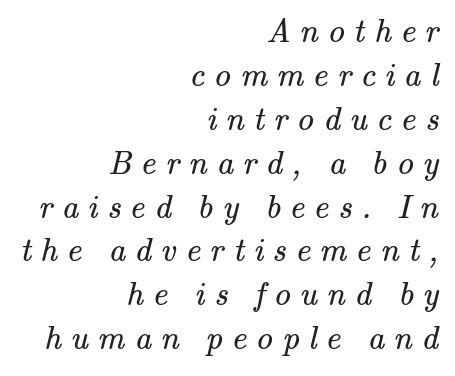
Here the designer chose a conventional face with non-uniform glyph widths. The text block is weighted toward the right margin, trailing off unevenly leftward. The passage shown is typeset with a serif family. Clear beneath every line of the passage.
